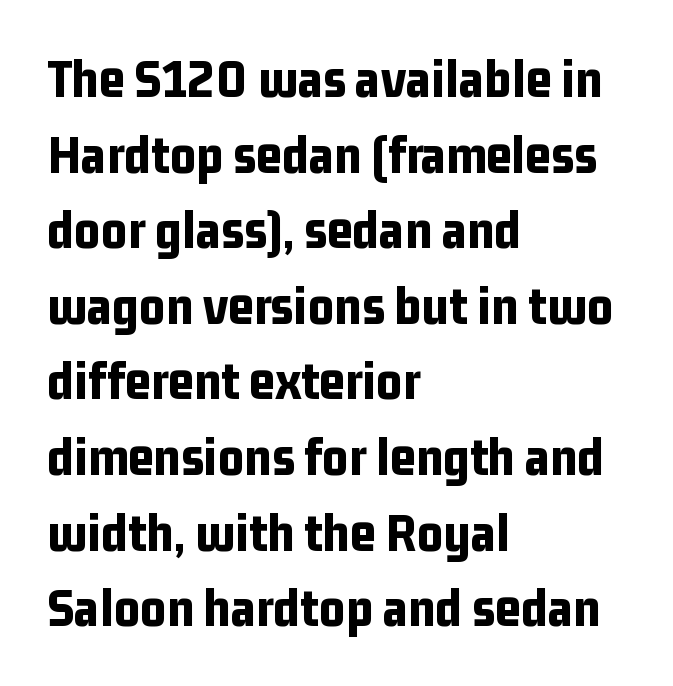
The face used here is proportionally spaced, like ordinary book or web type. Does extra space separate the letters? No, they use regular spacing. The passage shown stacks its lines at a standard gap. The rendering shows plain stroke endings on the letterforms — a sans-serif design. Characters remain perfectly vertical along every line. Underline: absent.
